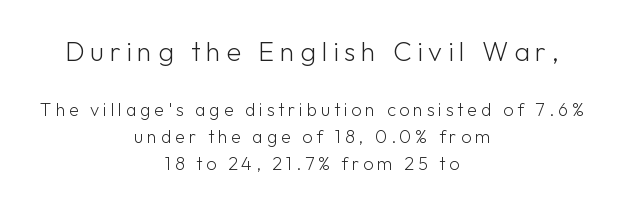
The image shows 27 px text type, upright; set centered, normal line spacing (1.52x), unusually wide letter spacing (+0.21 em), not underlined; the first (top) block is 1.5x larger.
